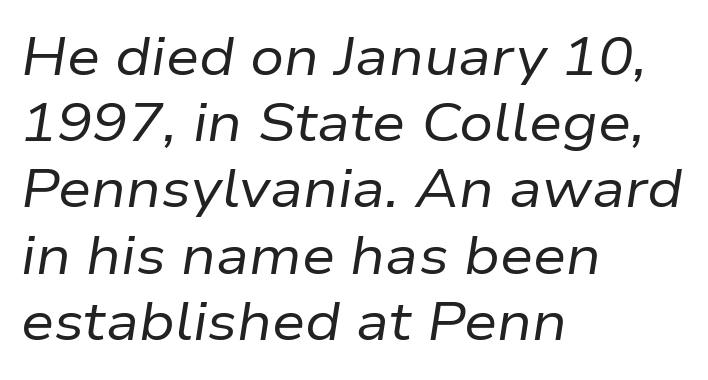
Q: Is the text bold? A: No.
Q: Is the text italic (slanted)? A: Yes, it leans right by about 9 degrees.
Q: Is the text underlined? A: No.
Q: How is the paragraph aligned? A: Left-aligned.
Q: Is the spacing between letters normal or unusually wide? A: Normal.
Q: Is the spacing between lines tight, normal or loose? A: Normal.
Q: Width (condensed, normal, or wide)? A: Normal.
Q: Stroke contrast? A: Low.
Q: x-height? A: Medium.
Q: Monospaced? A: No.
